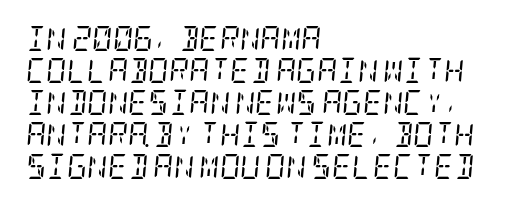
These lines sit exactly where default settings would place them. The rendering keeps characters at their native spacing. Decoration check: the copy has no underline. Vertical stems look standard width or narrower in stroke.
